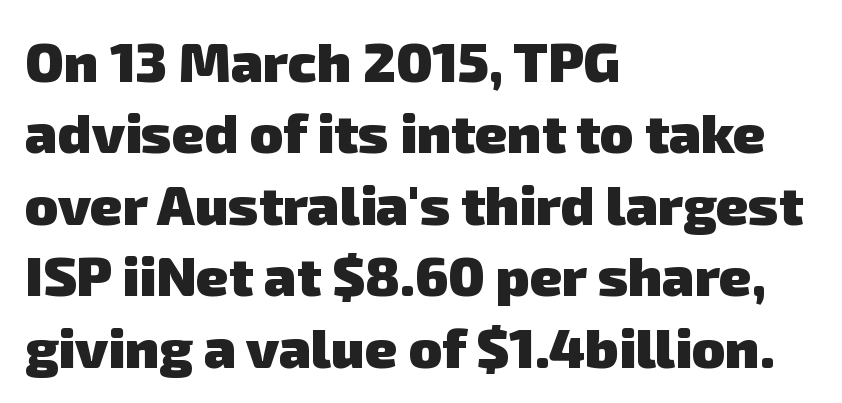
The image shows 55 px heavy sans-serif type; set left-aligned, normal line spacing (1.3x), normal letter spacing, not underlined; low stroke contrast and a medium x-height.
